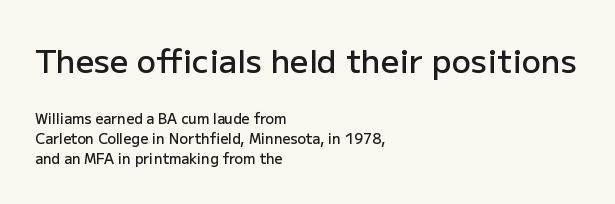
{"serif": "no", "italic": "no", "bold": "semi", "weight": "semibold", "width": "normal", "stroke_contrast": "low", "x_height": "medium", "monospaced": "no", "underline": "no", "align": "left", "line_spacing": "normal", "line_spacing_ratio": 1.44, "letter_spacing": "normal", "letter_spacing_em": 0.0, "larger_block": "first", "size_ratio": 2.29, "glyph_px": 32}
